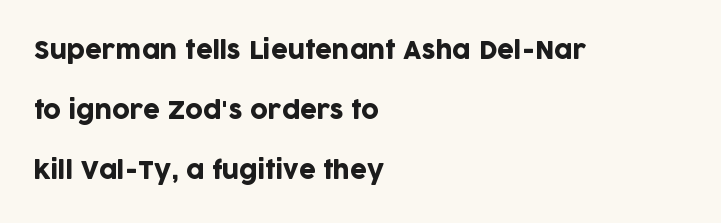
Q: Is the text italic (slanted)? A: No, it is upright.
Q: Is the text underlined? A: No.
Q: How is the paragraph aligned? A: Left-aligned.
Q: Is the spacing between letters normal or unusually wide? A: Normal.
Q: Is the spacing between lines tight, normal or loose? A: Loose.
